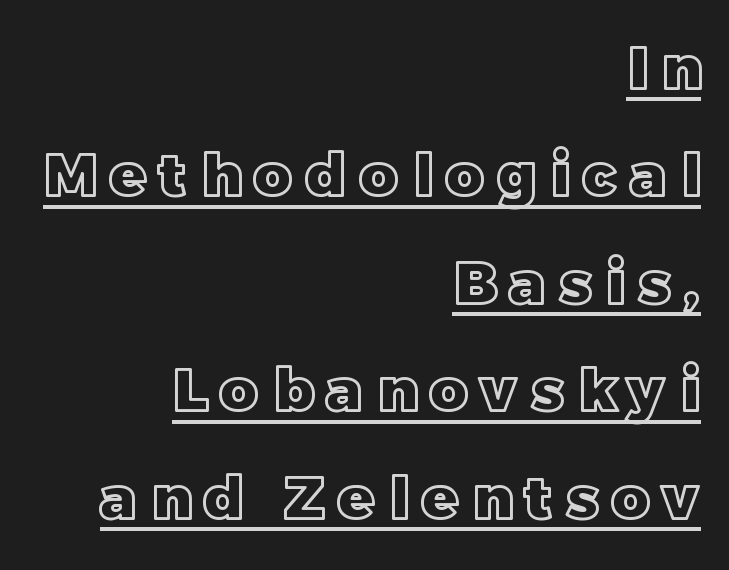
{"italic": "no", "width": "normal", "x_height": "large", "monospaced": "no", "underline": "yes", "align": "right", "line_spacing_ratio": 1.82, "letter_spacing": "wide", "letter_spacing_em": 0.23, "glyph_px": 59}
